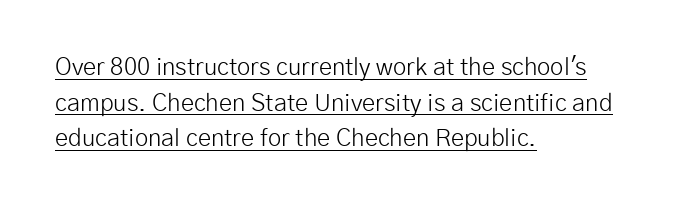
The image shows 24 px text type, upright; set left-aligned, normal line spacing (1.48x), normal letter spacing, underlined.
